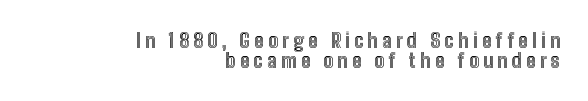
{"italic": "no", "underline": "no", "align": "right", "line_spacing": "tight", "line_spacing_ratio": 1.0, "letter_spacing": "wide", "letter_spacing_em": 0.22, "glyph_px": 20}
